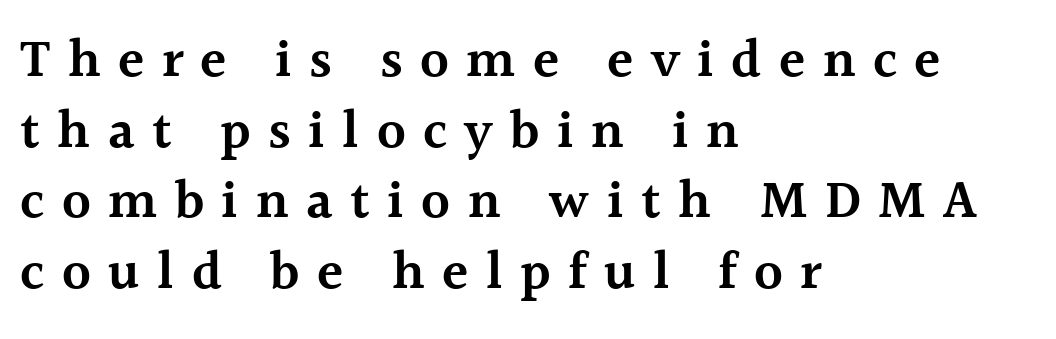
{"serif": "yes", "italic": "no", "bold": "semi", "weight": "semibold", "width": "normal", "x_height": "medium", "monospaced": "no", "underline": "no", "align": "left", "line_spacing": "normal", "line_spacing_ratio": 1.31, "letter_spacing": "wide", "letter_spacing_em": 0.32, "glyph_px": 54}
